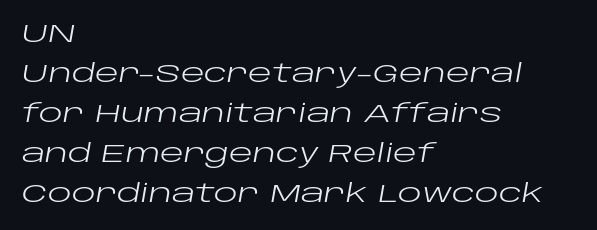
{"italic": "yes", "lean": "right", "slant_degrees": 10, "bold": "no", "underline": "no", "align": "left", "line_spacing": "normal", "line_spacing_ratio": 1.6, "letter_spacing": "normal", "letter_spacing_em": 0.0, "glyph_px": 25}
